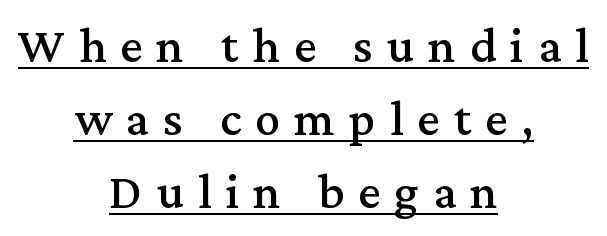
Q: Is the text italic (slanted)? A: No, it is upright.
Q: Is the typeface a serif or a sans-serif typeface? A: Serif.
Q: Is the text underlined? A: Yes.
Q: How is the paragraph aligned? A: Centered.
Q: Is the spacing between letters normal or unusually wide? A: Unusually wide.
Q: Is the spacing between lines tight, normal or loose? A: Normal.
Q: Width (condensed, normal, or wide)? A: Normal.
Q: Stroke contrast? A: Medium.
Q: x-height? A: Medium.
Q: Monospaced? A: No.
